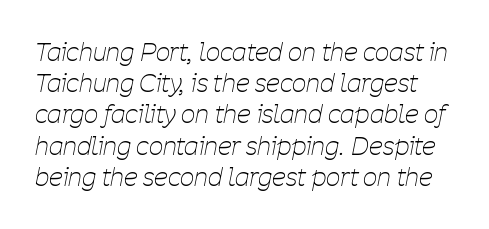
What's the leading like? Ordinary, nothing unusual. Slant detected: the letters are inclined. Descenders are the only things crossing below the line. The passage shown has conventional tracking throughout. No chunkiness to these letters — they're not bold.
